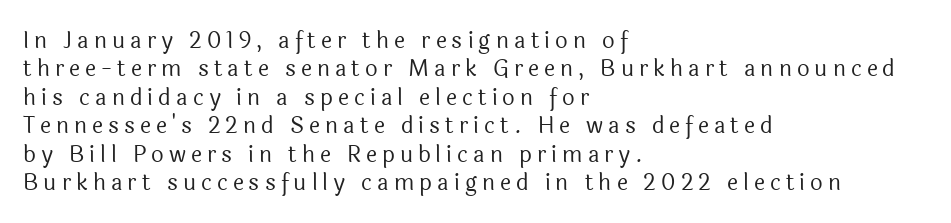
{"italic": "no", "bold": "no", "underline": "no", "align": "left", "line_spacing": "normal", "line_spacing_ratio": 1.29, "letter_spacing": "wide", "letter_spacing_em": 0.23, "glyph_px": 22}
